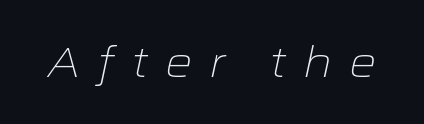
Display-style spreading of the glyphs; the letterfit is very open. Descender tails drop into unmarked territory. This is not heavy type; no bold has been used. Character widths vary here, with narrow letters taking less room than wide ones.
